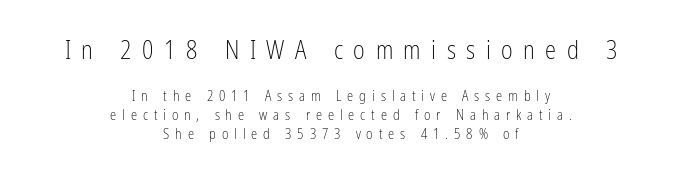
Compared with a typical body face, this is equally light or lighter still. Compared with typical paragraphs, the rows here are spaced about the same. Typesetter's note — upper block bumped up in size, lower block left smaller. The specimen reads as upright at a glance. Every row of glyphs is offset so its center matches the block's center.
